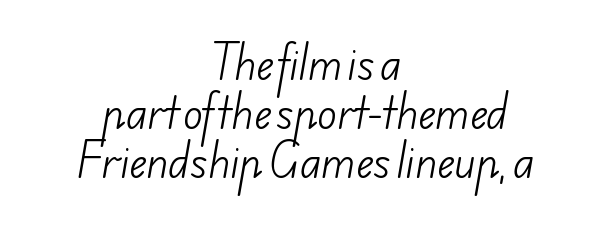
The image shows 41 px light sans-serif type; set centered, line spacing 1.2x, normal letter spacing, not underlined; low stroke contrast and a small x-height.
